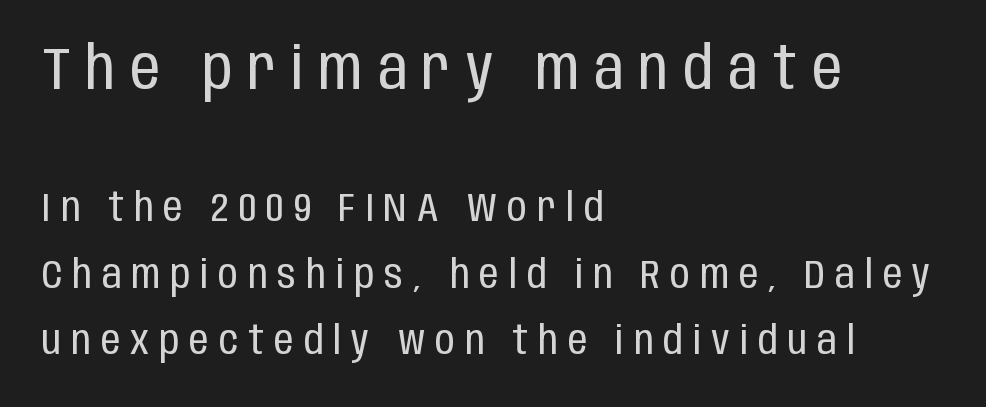
The image shows 59 px regular-weight, condensed sans-serif type, upright; set left-aligned, line spacing 1.71x, unusually wide letter spacing (+0.26 em), not underlined; the first (top) block is 1.51x larger; low stroke contrast and a large x-height.
